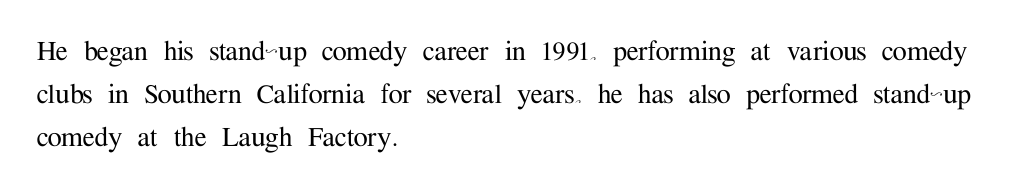
Q: Is the text italic (slanted)? A: No, it is upright.
Q: Is the typeface a serif or a sans-serif typeface? A: Serif.
Q: Is the text underlined? A: No.
Q: How is the paragraph aligned? A: Left-aligned.
Q: Is the spacing between letters normal or unusually wide? A: Normal.
Q: Is the spacing between lines tight, normal or loose? A: Normal.
Q: Width (condensed, normal, or wide)? A: Normal.
Q: Stroke contrast? A: Medium.
Q: x-height? A: Medium.
Q: Monospaced? A: No.
